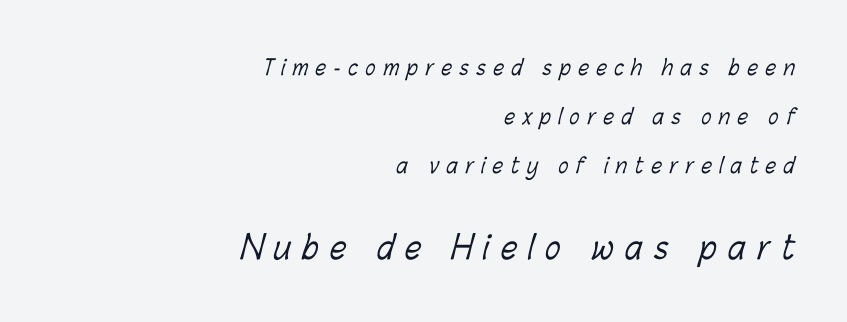
The image shows 32 px light, condensed type; set right-aligned, loose line spacing (2.34x), unusually wide letter spacing (+0.36 em), not underlined; the second (bottom) block is 1.52x larger; low stroke contrast and a medium x-height.
